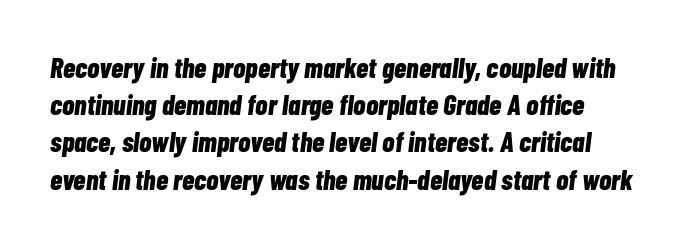
Q: Is the text bold? A: Yes.
Q: Is the text italic (slanted)? A: Yes, it leans right by about 7 degrees.
Q: Is the text underlined? A: No.
Q: Is the spacing between letters normal or unusually wide? A: Normal.
Q: Is the spacing between lines tight, normal or loose? A: Normal.
Q: Width (condensed, normal, or wide)? A: Condensed.
Q: Stroke contrast? A: Low.
Q: x-height? A: Medium.
Q: Monospaced? A: No.
